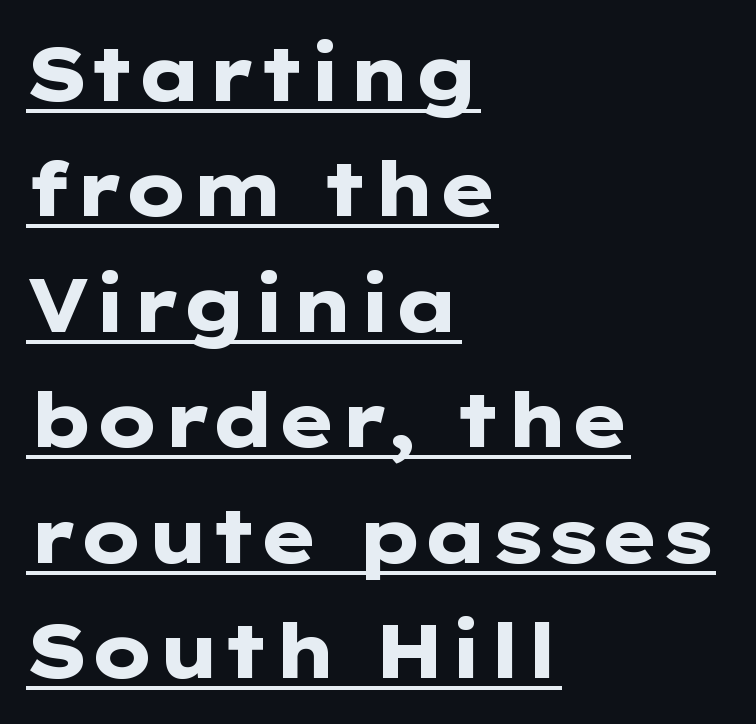
{"serif": "no", "italic": "no", "bold": "yes", "weight": "heavy", "width": "wide", "stroke_contrast": "low", "x_height": "medium", "monospaced": "no", "underline": "yes", "align": "left", "line_spacing": "normal", "line_spacing_ratio": 1.54, "letter_spacing": "normal", "letter_spacing_em": 0.0, "glyph_px": 75}
